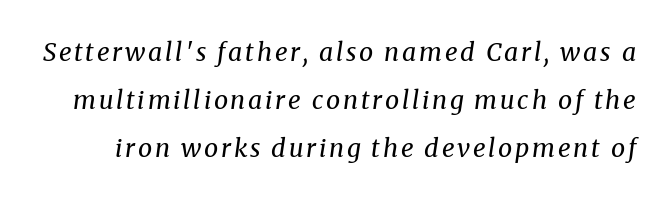
The image shows 25 px text type, italic (leaning right); set loose line spacing (1.93x), not underlined.
